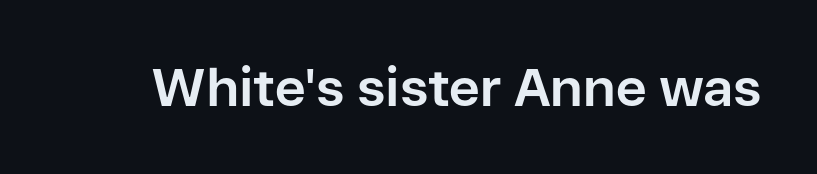
The image shows 53 px bold sans-serif type, upright; set normal letter spacing, not underlined; low stroke contrast and a medium x-height.
